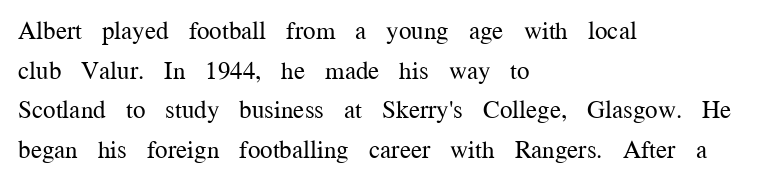
{"italic": "no", "bold": "no", "underline": "no", "align": "left", "line_spacing": "normal", "line_spacing_ratio": 1.59, "letter_spacing": "normal", "letter_spacing_em": 0.0, "glyph_px": 25}
